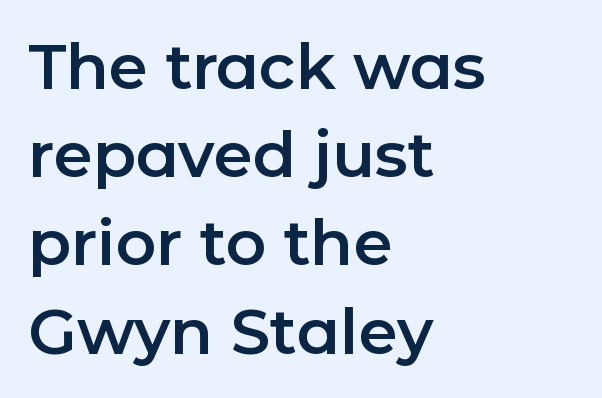
Q: Is the text italic (slanted)? A: No, it is upright.
Q: Is the typeface a serif or a sans-serif typeface? A: Sans-serif.
Q: Is the text underlined? A: No.
Q: How is the paragraph aligned? A: Left-aligned.
Q: Is the spacing between letters normal or unusually wide? A: Normal.
Q: Is the spacing between lines tight, normal or loose? A: Normal.
Q: Width (condensed, normal, or wide)? A: Normal.
Q: Stroke contrast? A: Low.
Q: x-height? A: Medium.
Q: Monospaced? A: No.
